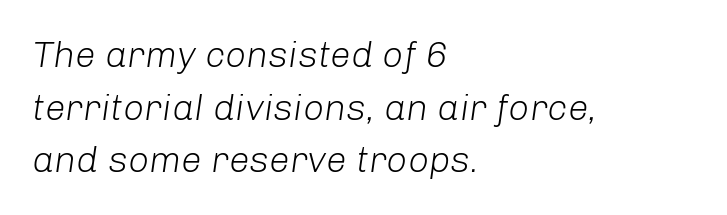
The image shows 37 px light type, italic (leaning right); set left-aligned, normal line spacing (1.42x), normal letter spacing, not underlined; low stroke contrast and a medium x-height.
